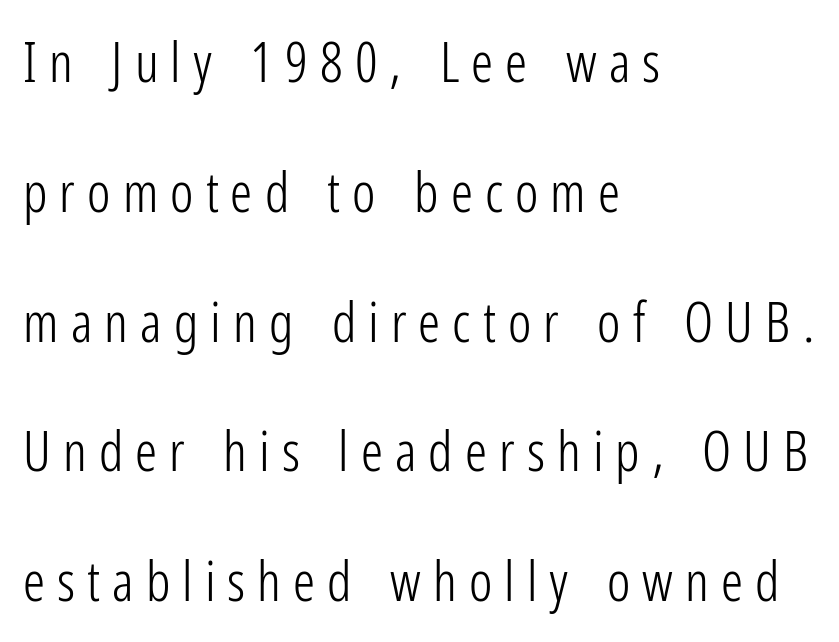
Q: Is the text bold? A: No.
Q: Is the text italic (slanted)? A: No, it is upright.
Q: Is the typeface a serif or a sans-serif typeface? A: Sans-serif.
Q: Is the text underlined? A: No.
Q: How is the paragraph aligned? A: Left-aligned.
Q: Is the spacing between letters normal or unusually wide? A: Unusually wide.
Q: Is the spacing between lines tight, normal or loose? A: Loose.
Q: Width (condensed, normal, or wide)? A: Condensed.
Q: Stroke contrast? A: Low.
Q: x-height? A: Medium.
Q: Monospaced? A: No.
